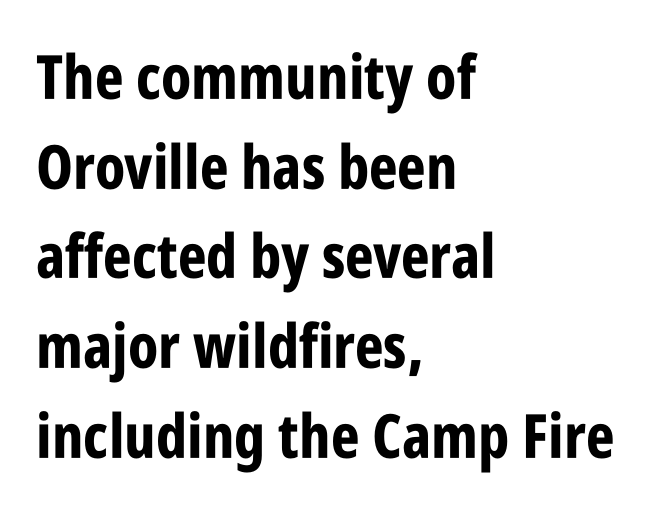
{"serif": "no", "italic": "no", "bold": "yes", "weight": "bold", "width": "condensed", "stroke_contrast": "low", "x_height": "large", "monospaced": "no", "underline": "no", "align": "left", "line_spacing": "normal", "line_spacing_ratio": 1.47, "letter_spacing": "normal", "letter_spacing_em": 0.0, "glyph_px": 61}
